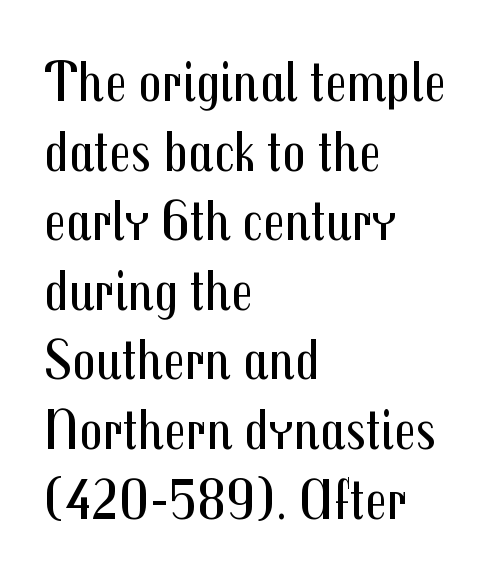
Q: Is the text bold? A: No.
Q: Is the text italic (slanted)? A: No, it is upright.
Q: Is the typeface a serif or a sans-serif typeface? A: Sans-serif.
Q: Is the text underlined? A: No.
Q: How is the paragraph aligned? A: Left-aligned.
Q: Is the spacing between letters normal or unusually wide? A: Normal.
Q: Width (condensed, normal, or wide)? A: Condensed.
Q: Stroke contrast? A: Medium.
Q: x-height? A: Medium.
Q: Monospaced? A: No.
